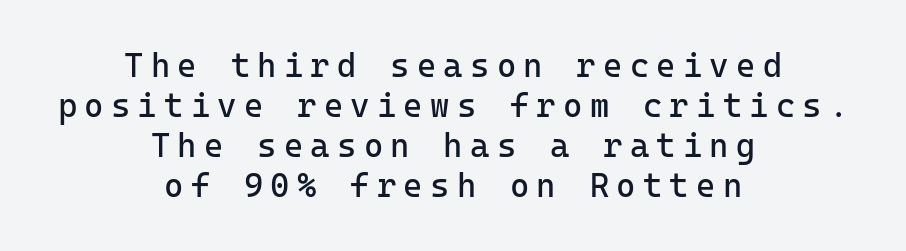
{"serif": "no", "italic": "no", "bold": "no", "weight": "regular", "width": "normal", "stroke_contrast": "low", "x_height": "medium", "monospaced": "yes", "underline": "no", "align": "center", "line_spacing_ratio": 1.21, "letter_spacing": "wide", "letter_spacing_em": 0.22, "glyph_px": 33}
